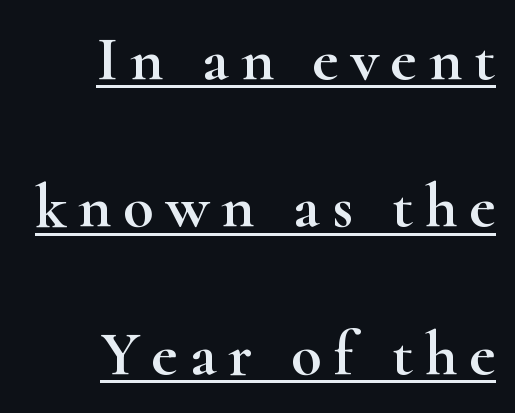
Vertically, the passage feels expansive, rows floating well apart. Underline: present. It's the straight-up-and-down kind of type. The text was rendered using a seriffed face with decorative stroke endings.
